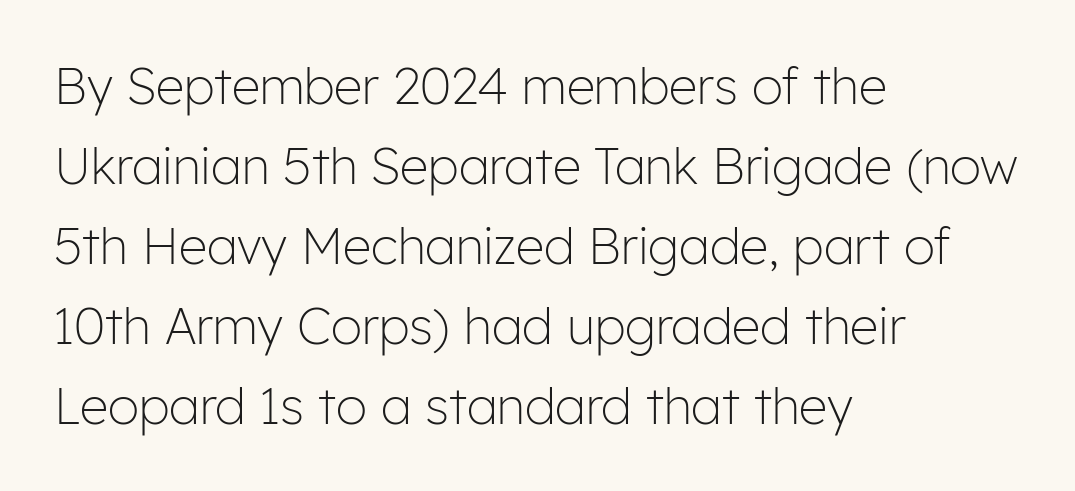
Designer's note — italics off, roman on. A clean baseline with only descenders dipping below it. The rendering uses natural spacing where letterforms have individual widths. Spacing between characters is what you'd get straight out of the box.
